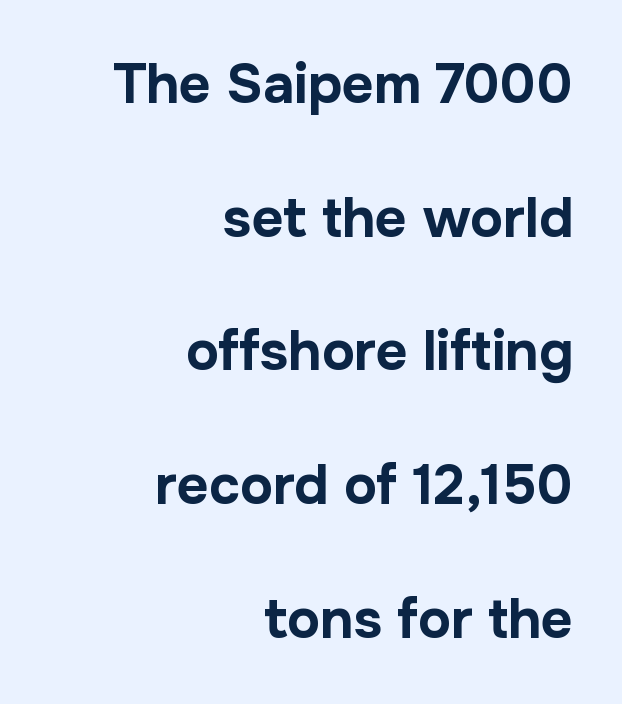
The image shows 55 px bold sans-serif type, upright; set right-aligned, loose line spacing (2.43x), normal letter spacing, not underlined; low stroke contrast and a medium x-height.
